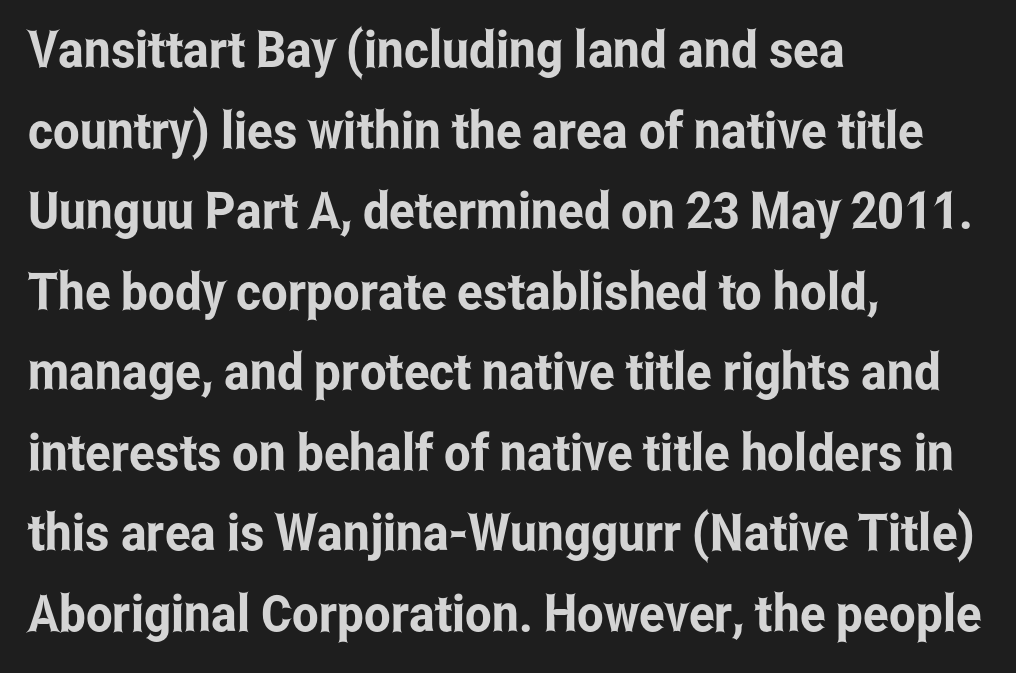
Q: Is the text italic (slanted)? A: No, it is upright.
Q: Is the typeface a serif or a sans-serif typeface? A: Sans-serif.
Q: Is the text underlined? A: No.
Q: How is the paragraph aligned? A: Left-aligned.
Q: Is the spacing between letters normal or unusually wide? A: Normal.
Q: Is the spacing between lines tight, normal or loose? A: Normal.
Q: Width (condensed, normal, or wide)? A: Condensed.
Q: Stroke contrast? A: Low.
Q: x-height? A: Medium.
Q: Monospaced? A: No.
